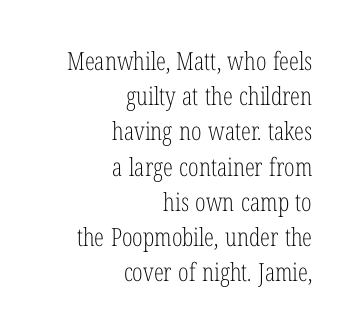
{"italic": "no", "bold": "no", "underline": "no", "align": "right", "line_spacing": "normal", "line_spacing_ratio": 1.41, "letter_spacing": "normal", "letter_spacing_em": 0.0, "glyph_px": 25}
